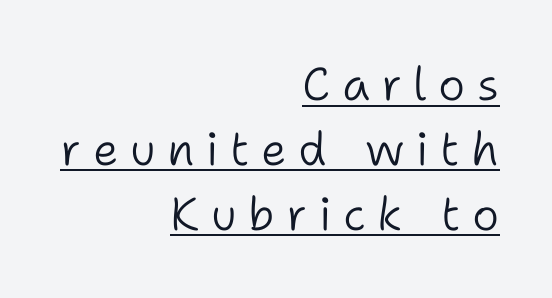
{"serif": "no", "italic": "no", "bold": "no", "weight": "light", "width": "normal", "stroke_contrast": "low", "x_height": "medium", "monospaced": "no", "underline": "yes", "align": "right", "line_spacing": "normal", "line_spacing_ratio": 1.41, "letter_spacing": "wide", "letter_spacing_em": 0.25, "glyph_px": 46}
